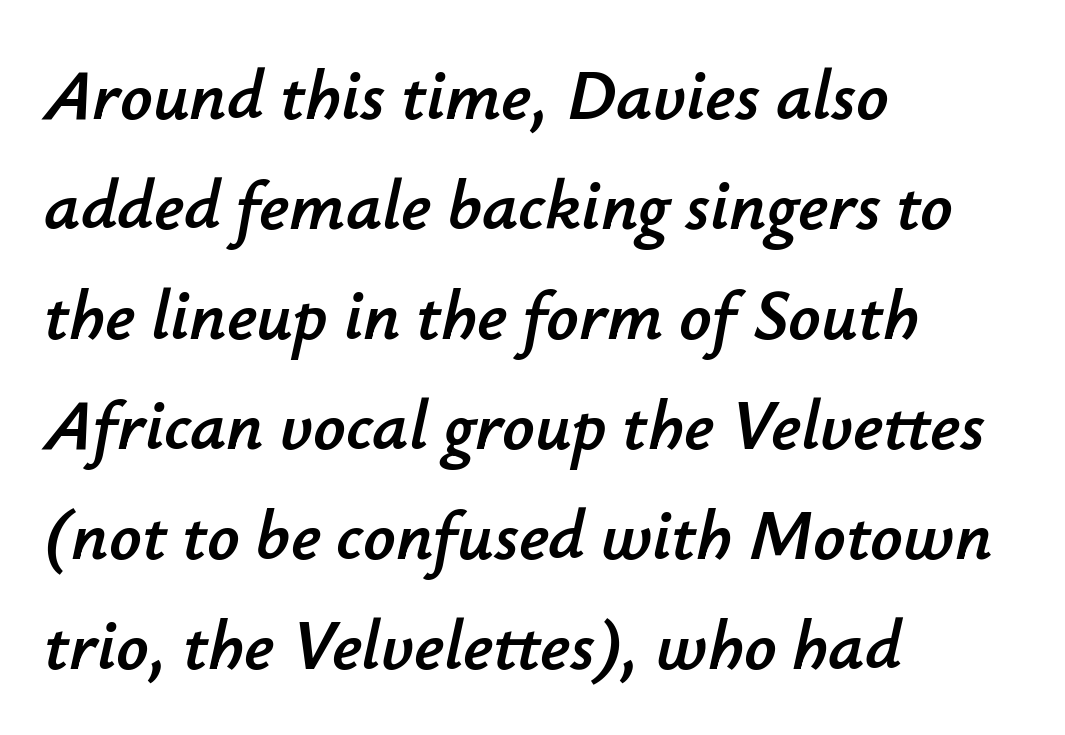
{"italic": "yes", "lean": "right", "slant_degrees": 12, "width": "normal", "stroke_contrast": "low", "x_height": "small", "monospaced": "no", "underline": "no", "align": "left", "line_spacing": "normal", "line_spacing_ratio": 1.55, "letter_spacing": "normal", "letter_spacing_em": 0.0, "glyph_px": 71}
